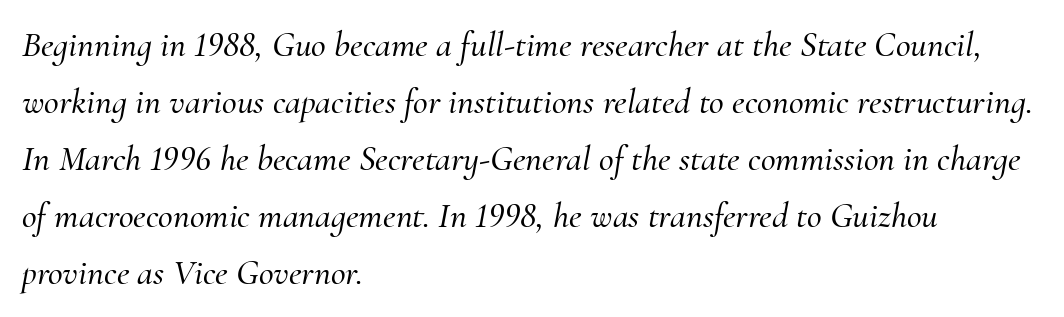
Q: Is the text italic (slanted)? A: Yes, it leans right by about 10 degrees.
Q: Is the typeface a serif or a sans-serif typeface? A: Serif.
Q: Is the text underlined? A: No.
Q: How is the paragraph aligned? A: Left-aligned.
Q: Is the spacing between letters normal or unusually wide? A: Normal.
Q: Is the spacing between lines tight, normal or loose? A: Normal.
Q: Width (condensed, normal, or wide)? A: Normal.
Q: Stroke contrast? A: Medium.
Q: x-height? A: Small.
Q: Monospaced? A: No.
